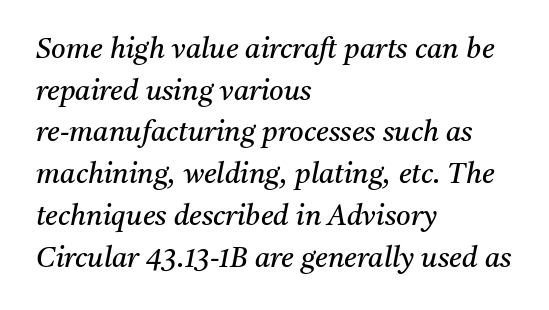
Here the designer chose a conventional face with non-uniform glyph widths. The tracking reads as untouched default to a designer's eye. The passage is arranged the way most books set body copy — flush left. The typesetting does not lean heavy: it is not bold. Students, observe: this is what conventionally led text looks like.
